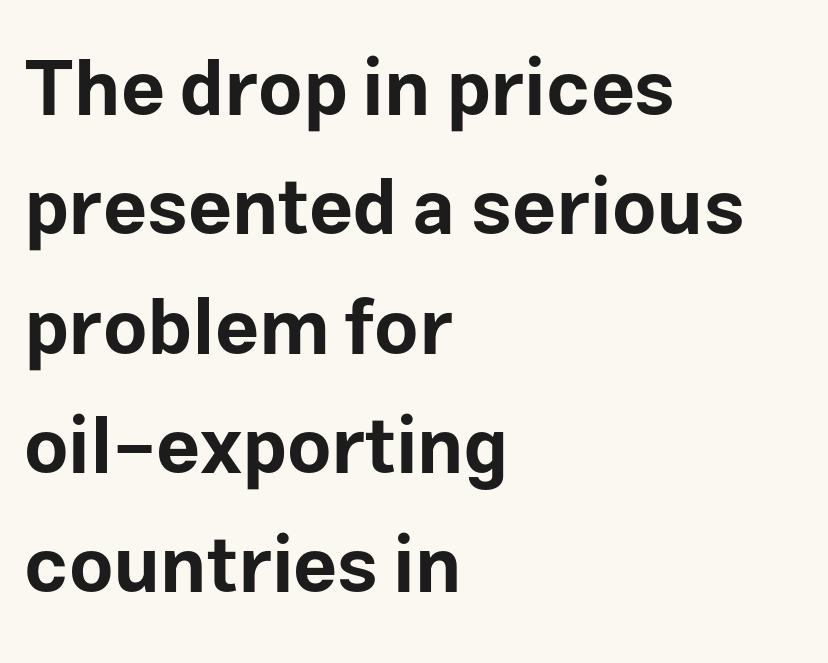
Q: Is the text bold? A: Yes.
Q: Is the text italic (slanted)? A: No, it is upright.
Q: Is the typeface a serif or a sans-serif typeface? A: Sans-serif.
Q: Is the text underlined? A: No.
Q: How is the paragraph aligned? A: Left-aligned.
Q: Is the spacing between letters normal or unusually wide? A: Normal.
Q: Is the spacing between lines tight, normal or loose? A: Normal.
Q: Width (condensed, normal, or wide)? A: Normal.
Q: Stroke contrast? A: Low.
Q: x-height? A: Medium.
Q: Monospaced? A: No.
